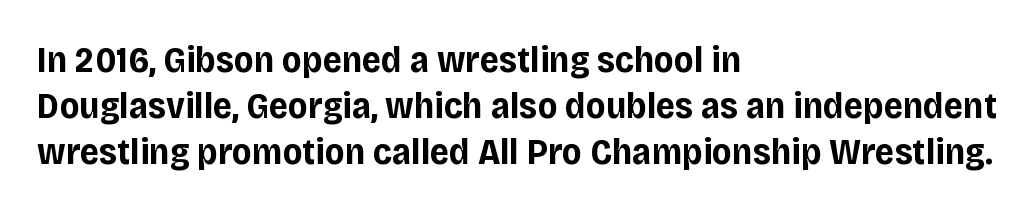
{"serif": "no", "italic": "no", "bold": "yes", "weight": "bold", "width": "normal", "stroke_contrast": "low", "x_height": "large", "monospaced": "no", "underline": "no", "align": "left", "line_spacing": "normal", "line_spacing_ratio": 1.25, "letter_spacing": "normal", "letter_spacing_em": 0.0, "glyph_px": 37}
